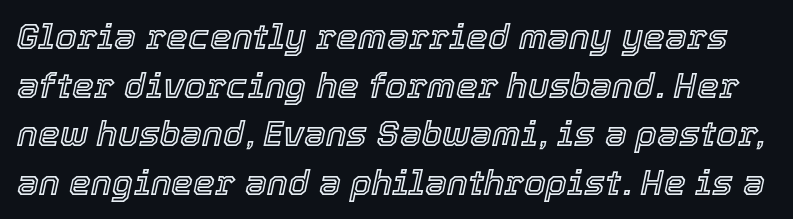
Q: Is the text italic (slanted)? A: Yes, it leans right by about 12 degrees.
Q: Is the text underlined? A: No.
Q: Is the spacing between letters normal or unusually wide? A: Normal.
Q: Is the spacing between lines tight, normal or loose? A: Normal.
Q: Width (condensed, normal, or wide)? A: Normal.
Q: x-height? A: Medium.
Q: Monospaced? A: No.
